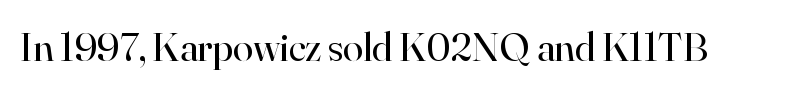
The image shows 41 px regular-weight serif type, upright; set normal letter spacing, not underlined; high stroke contrast and a small x-height.
